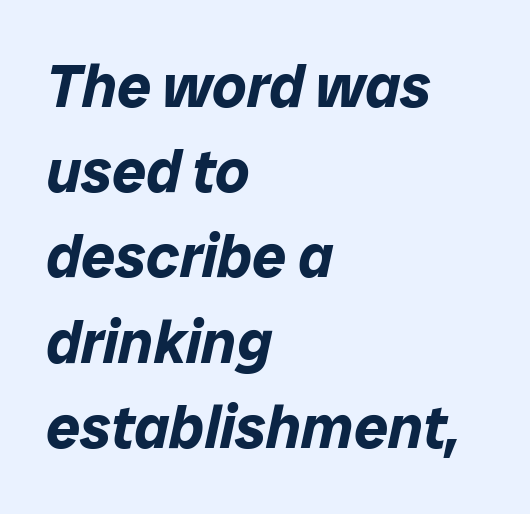
Q: Is the text bold? A: Yes.
Q: Is the text italic (slanted)? A: Yes, it leans right by about 12 degrees.
Q: Is the text underlined? A: No.
Q: How is the paragraph aligned? A: Left-aligned.
Q: Is the spacing between letters normal or unusually wide? A: Normal.
Q: Is the spacing between lines tight, normal or loose? A: Normal.
Q: Width (condensed, normal, or wide)? A: Normal.
Q: Stroke contrast? A: Low.
Q: x-height? A: Medium.
Q: Monospaced? A: No.
